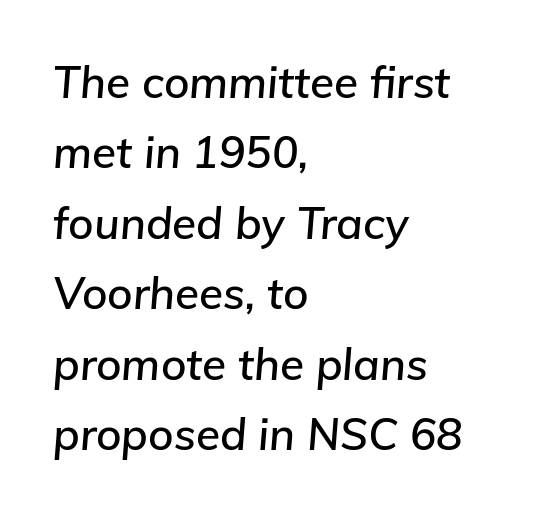
{"italic": "yes", "lean": "right", "slant_degrees": 5, "width": "normal", "stroke_contrast": "low", "x_height": "medium", "monospaced": "no", "underline": "no", "align": "left", "line_spacing": "normal", "line_spacing_ratio": 1.6, "letter_spacing": "normal", "letter_spacing_em": 0.0, "glyph_px": 44}
